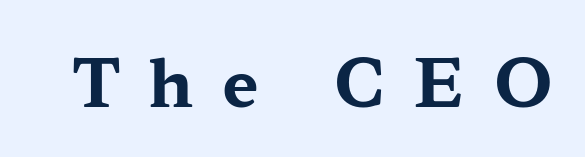
A roman cut, with each character standing at attention. Inter-character spacing is expanded well beyond the font's built-in metrics. The type family on display is of the serif kind. Character widths vary here, with narrow letters taking less room than wide ones.
